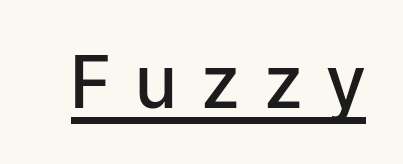
{"serif": "no", "italic": "no", "bold": "semi", "weight": "semibold", "width": "condensed", "stroke_contrast": "low", "x_height": "medium", "monospaced": "no", "underline": "yes", "letter_spacing": "wide", "letter_spacing_em": 0.36, "glyph_px": 72}
